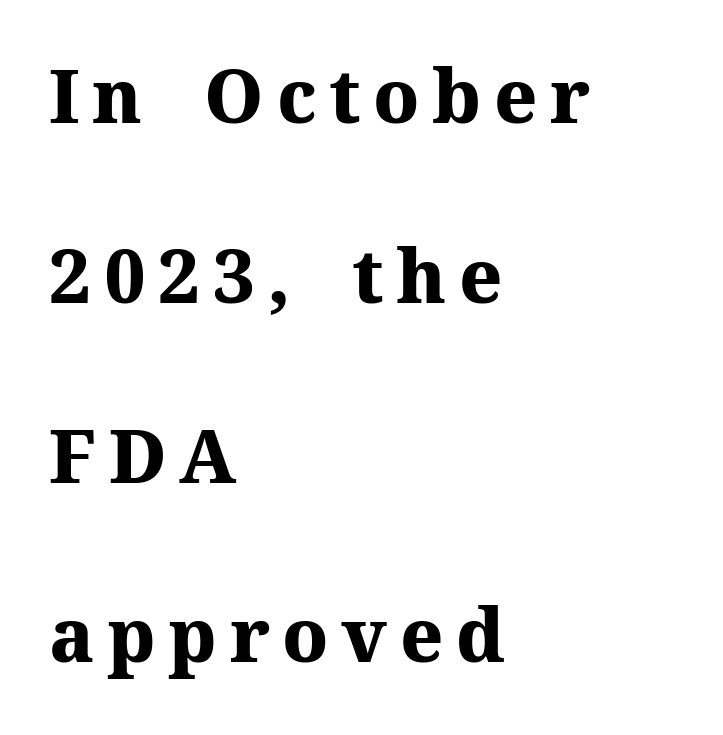
The image shows 74 px heavy serif type, upright; set left-aligned, loose line spacing (2.43x), not underlined; medium stroke contrast and a medium x-height.
